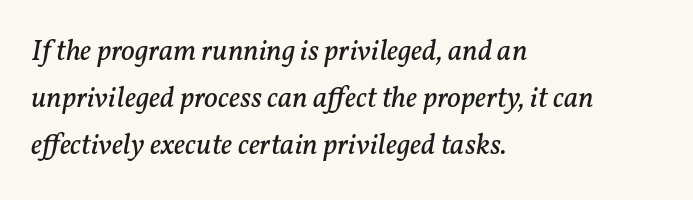
The image shows 30 px regular-weight serif type, italic (leaning right); set left-aligned, normal line spacing (1.57x), normal letter spacing, not underlined; low stroke contrast and a medium x-height.
